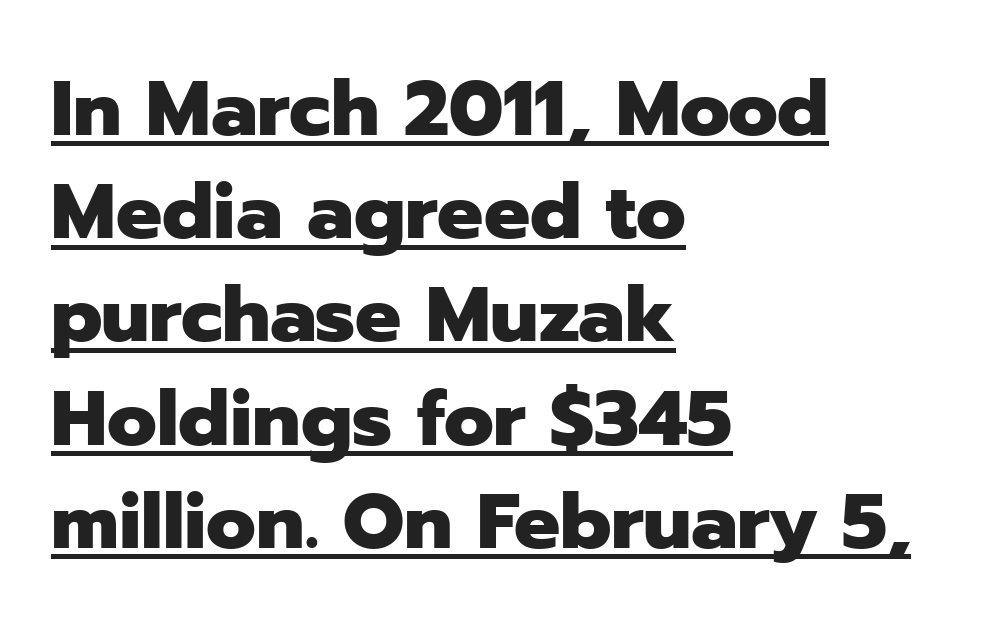
{"serif": "no", "italic": "no", "bold": "yes", "weight": "heavy", "width": "normal", "stroke_contrast": "low", "x_height": "medium", "monospaced": "no", "underline": "yes", "align": "left", "line_spacing": "normal", "line_spacing_ratio": 1.34, "letter_spacing": "normal", "letter_spacing_em": 0.0, "glyph_px": 77}
